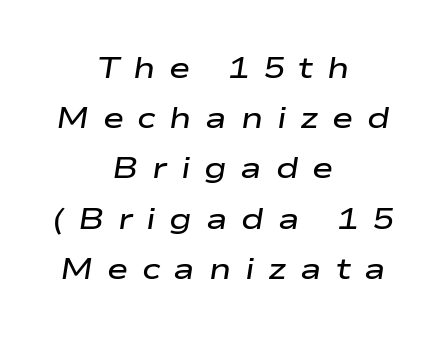
Each row of text sits above clean, open space. The rendering uses natural spacing where letterforms have individual widths. Letter spacing: wide. The whitespace from short lines is split evenly between both sides. There's an unmistakable incline to the writing here. A somewhat darkened texture: the type is semibold rather than bold.
